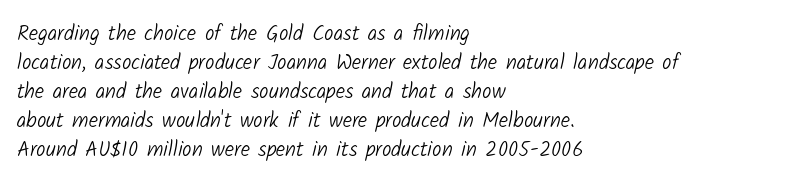
The image shows 21 px text type; set left-aligned, normal line spacing (1.38x), normal letter spacing, not underlined.
